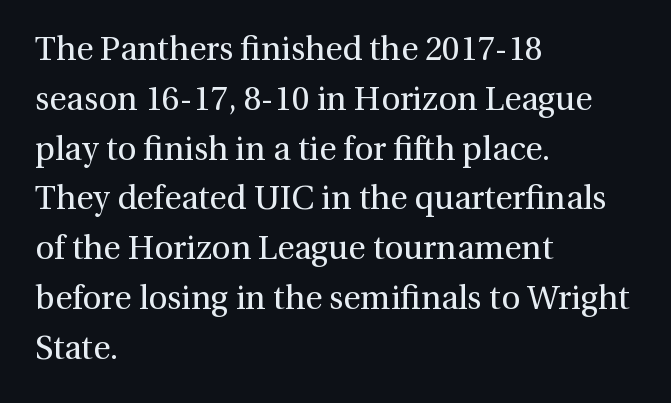
{"serif": "yes", "italic": "no", "bold": "no", "weight": "regular", "width": "normal", "x_height": "medium", "monospaced": "no", "underline": "no", "align": "left", "line_spacing": "normal", "line_spacing_ratio": 1.51, "letter_spacing": "normal", "letter_spacing_em": 0.0, "glyph_px": 33}
